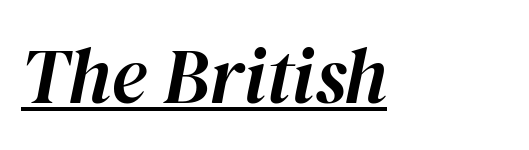
The image shows 78 px text type, italic (leaning right); set normal letter spacing, underlined; high stroke contrast and a medium x-height.
